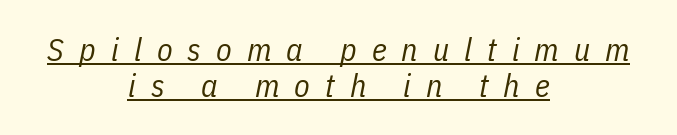
The image shows 32 px regular-weight, condensed type, italic (leaning right); set centered, tight line spacing (1.13x), unusually wide letter spacing (+0.47 em), underlined; low stroke contrast and a medium x-height.
